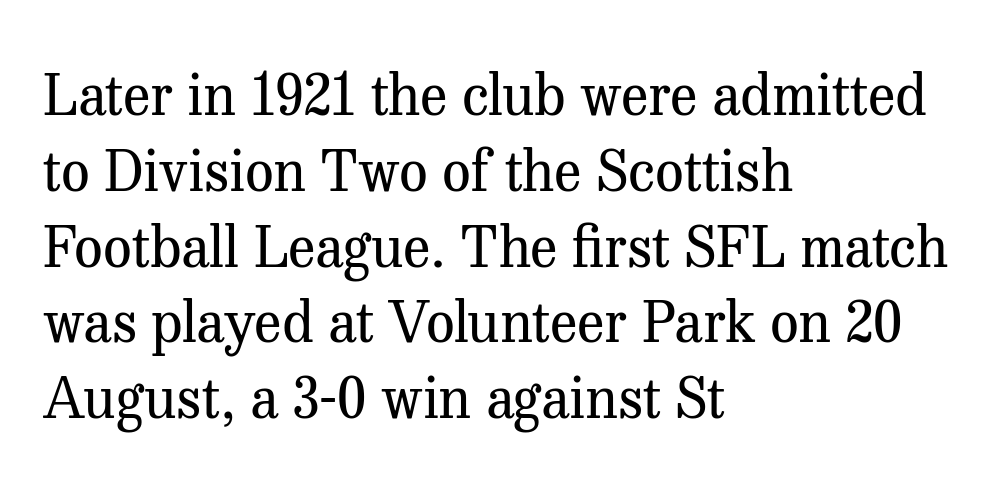
The image shows 57 px regular-weight serif type, upright; set left-aligned, normal line spacing (1.33x), normal letter spacing, not underlined; medium stroke contrast and a medium x-height.
